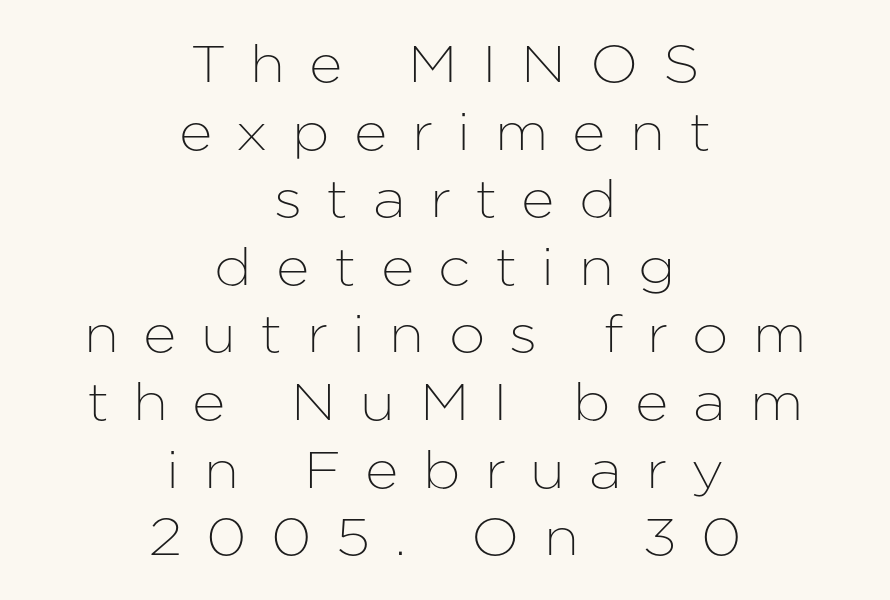
Q: Is the text italic (slanted)? A: No, it is upright.
Q: Is the typeface a serif or a sans-serif typeface? A: Sans-serif.
Q: Is the text underlined? A: No.
Q: How is the paragraph aligned? A: Centered.
Q: Is the spacing between letters normal or unusually wide? A: Unusually wide.
Q: Is the spacing between lines tight, normal or loose? A: Normal.
Q: Width (condensed, normal, or wide)? A: Normal.
Q: Stroke contrast? A: Low.
Q: x-height? A: Medium.
Q: Monospaced? A: No.
